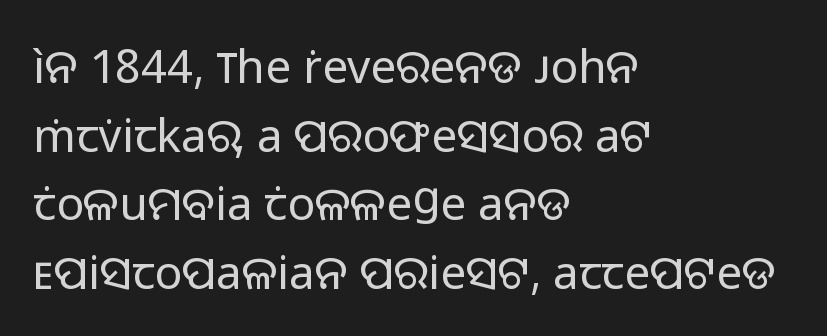
Q: Is the text bold? A: No.
Q: Is the text italic (slanted)? A: No, it is upright.
Q: Is the typeface a serif or a sans-serif typeface? A: Sans-serif.
Q: Is the text underlined? A: No.
Q: How is the paragraph aligned? A: Left-aligned.
Q: Is the spacing between letters normal or unusually wide? A: Normal.
Q: Is the spacing between lines tight, normal or loose? A: Normal.
Q: Width (condensed, normal, or wide)? A: Normal.
Q: Stroke contrast? A: Low.
Q: x-height? A: Medium.
Q: Monospaced? A: No.
